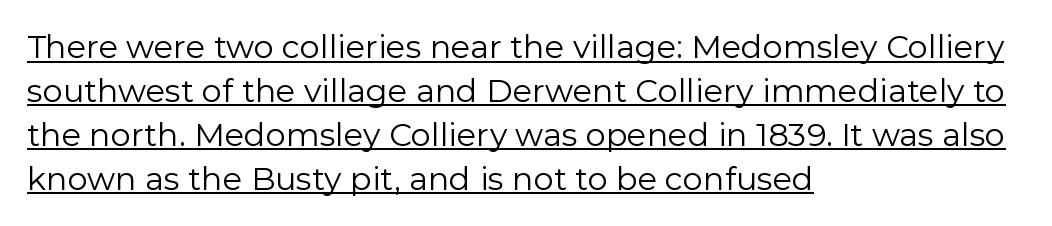
The image shows 32 px regular-weight sans-serif type, upright; set left-aligned, normal line spacing (1.37x), normal letter spacing, underlined; low stroke contrast and a medium x-height.
